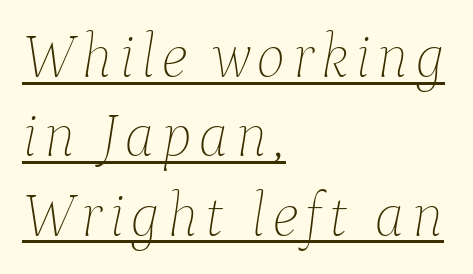
Is the type slanted? Yes — the strokes lean at a clear angle. Heft: none added — not bold. Teacher's note: observe the even left margin — that is flush-left alignment. Each new line begins a customary step beneath the previous one. The passage shown is underscored from start to finish. Here the designer chose a conventional face with non-uniform glyph widths.
